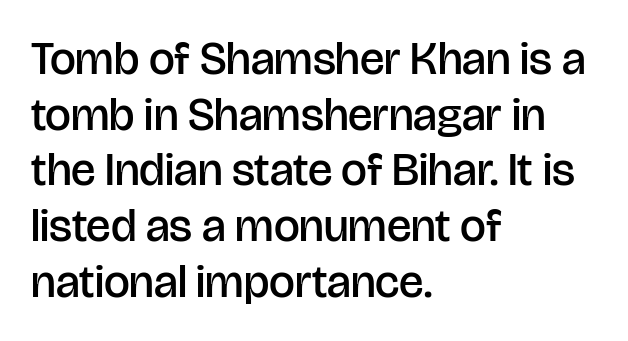
Q: Is the text bold? A: Semi-bold.
Q: Is the text italic (slanted)? A: No, it is upright.
Q: Is the typeface a serif or a sans-serif typeface? A: Sans-serif.
Q: Is the text underlined? A: No.
Q: How is the paragraph aligned? A: Left-aligned.
Q: Is the spacing between letters normal or unusually wide? A: Normal.
Q: Width (condensed, normal, or wide)? A: Normal.
Q: Stroke contrast? A: Low.
Q: x-height? A: Large.
Q: Monospaced? A: No.
